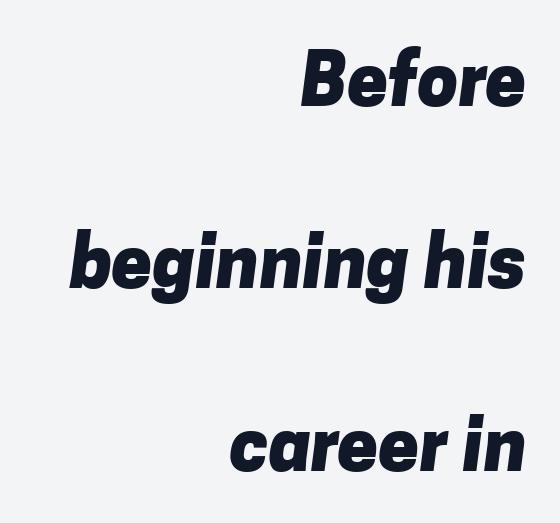
The image shows 73 px heavy sans-serif type; set right-aligned, loose line spacing (2.5x), normal letter spacing, not underlined; low stroke contrast and a medium x-height.
